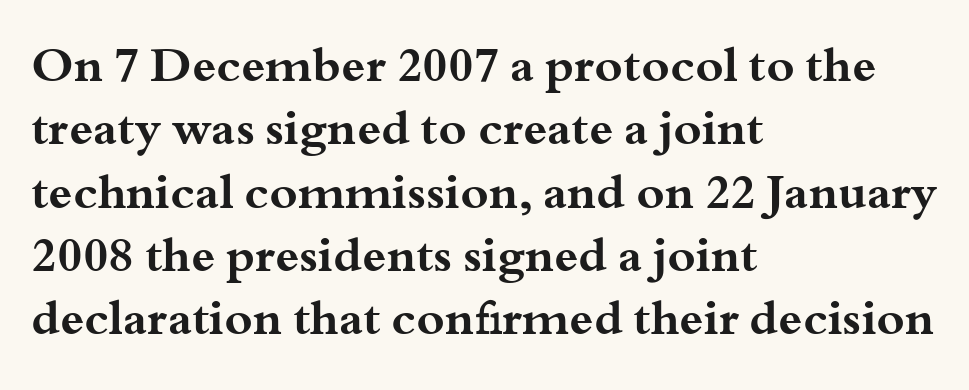
{"serif": "yes", "italic": "no", "bold": "yes", "weight": "bold", "width": "wide", "stroke_contrast": "medium", "x_height": "small", "monospaced": "no", "underline": "no", "align": "left", "line_spacing": "normal", "line_spacing_ratio": 1.32, "letter_spacing": "normal", "letter_spacing_em": 0.0, "glyph_px": 48}
